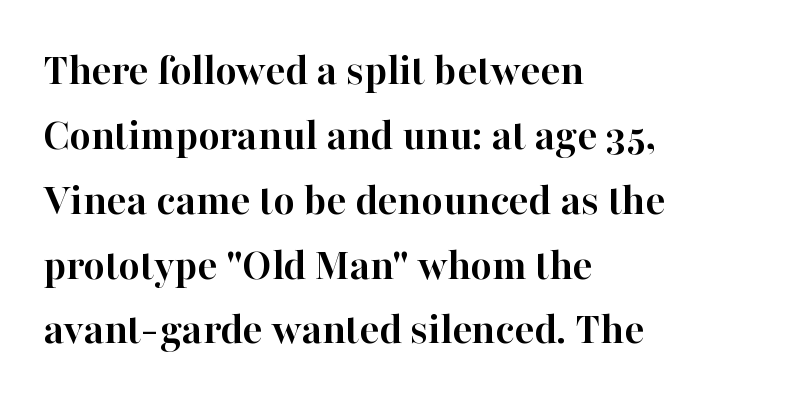
Tall strokes in this sample are plumb rather than angled. In terms of letterform style, serifs are clearly present. The rendering anchors every line to the left-hand side. The passage shown is not underscored anywhere. Thick stems and heavy bowls — unmistakably bold. Here the glyphs are tracked normally, forming tight word shapes.
